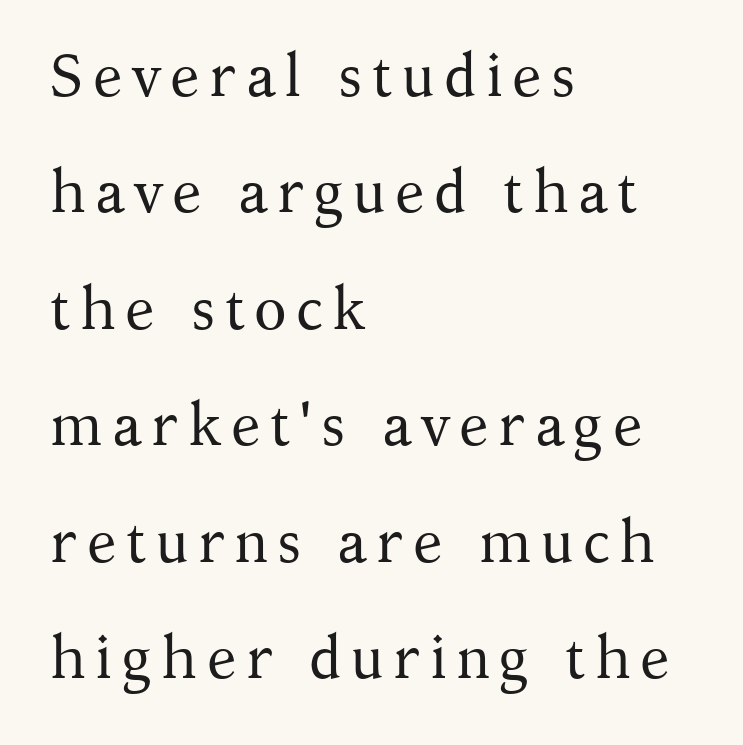
The image shows 60 px regular-weight serif type, upright; set left-aligned, loose line spacing (1.94x), not underlined; medium stroke contrast and a medium x-height.
